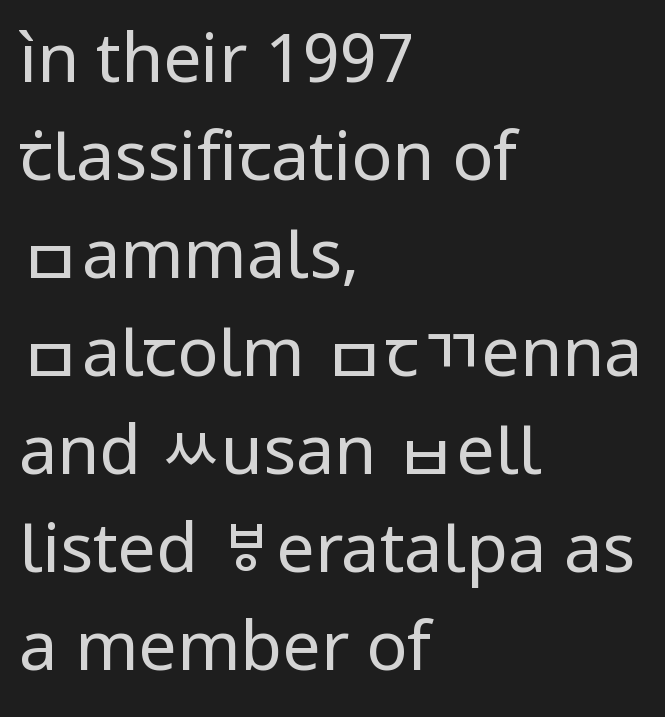
One glance says typical: line gaps are just what's usual. Caption: multi-line text, flush left, ragged right. Type without underlining. Compared with typical body copy, the letter spacing here is the same. A typesetter would mark this as roman, not italic. Varying glyph widths throughout — classic text-font behaviour.
